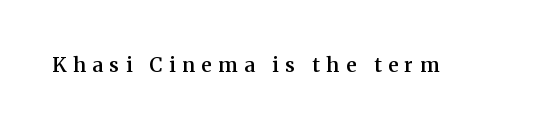
The image shows 20 px text type, upright; set unusually wide letter spacing (+0.33 em), not underlined.
